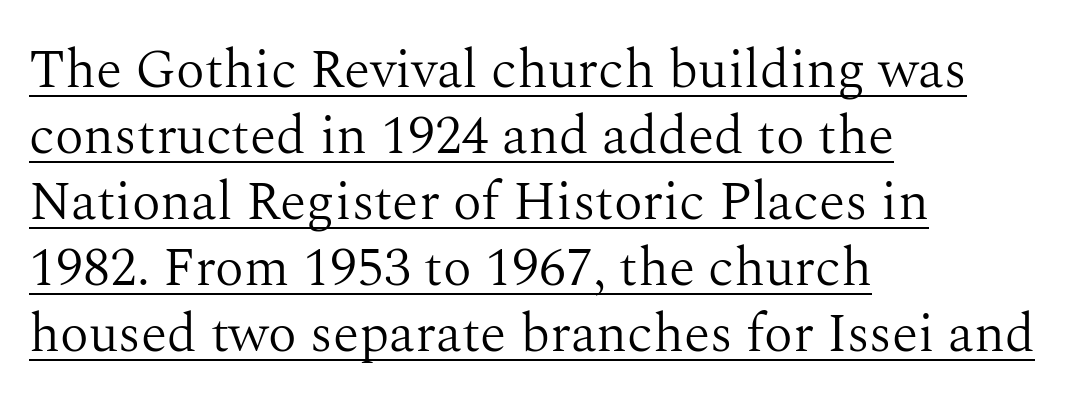
This is roman type, the default non-slanted kind. The font family rendered here belongs to the serif group. You could not count columns in this text — the font is proportionally spaced. The paragraph has a hard left edge and a soft right edge.
